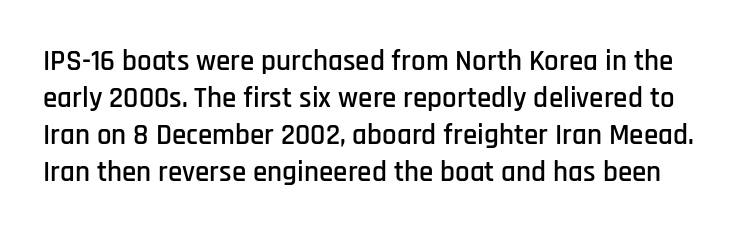
The image shows 29 px condensed sans-serif type, upright; set normal line spacing (1.28x), normal letter spacing, not underlined; low stroke contrast and a large x-height.
